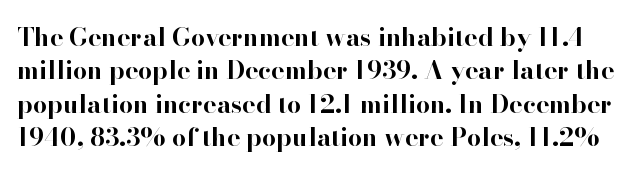
The image shows 25 px bold type, upright; set normal line spacing (1.34x), normal letter spacing, not underlined.
